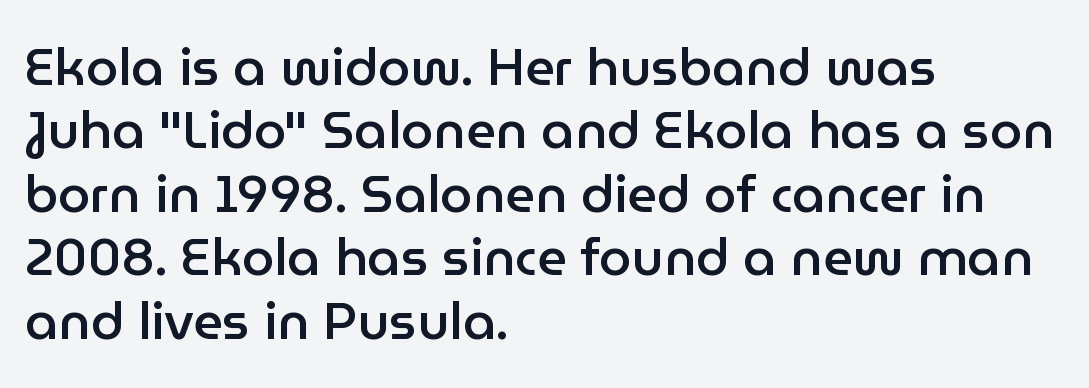
The image shows 52 px semibold sans-serif type, upright; set left-aligned, line spacing 1.22x, normal letter spacing, not underlined; low stroke contrast and a medium x-height.
